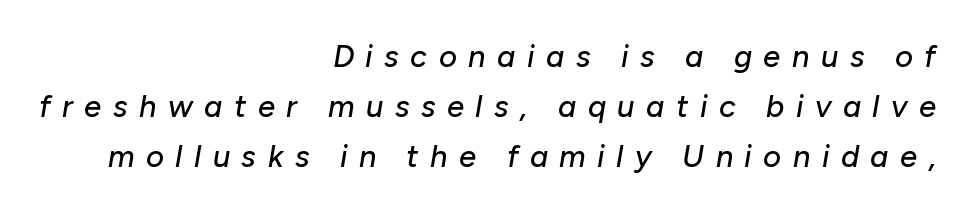
{"italic": "yes", "lean": "right", "slant_degrees": 10, "width": "normal", "stroke_contrast": "low", "x_height": "medium", "monospaced": "no", "underline": "no", "align": "right", "line_spacing": "normal", "line_spacing_ratio": 1.61, "letter_spacing": "wide", "letter_spacing_em": 0.37, "glyph_px": 31}
